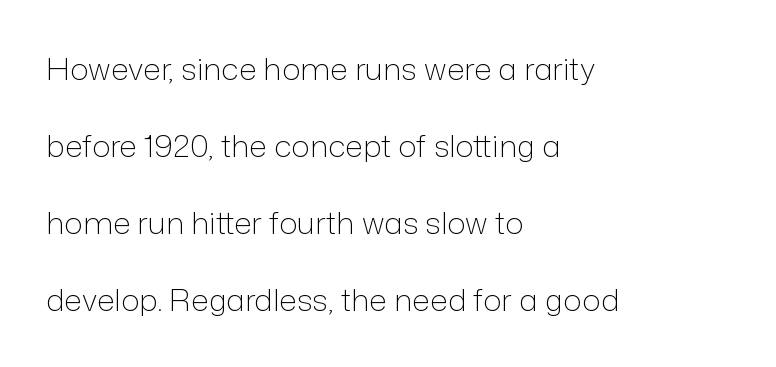
Q: Is the text bold? A: No.
Q: Is the text italic (slanted)? A: No, it is upright.
Q: Is the typeface a serif or a sans-serif typeface? A: Sans-serif.
Q: Is the text underlined? A: No.
Q: How is the paragraph aligned? A: Left-aligned.
Q: Is the spacing between letters normal or unusually wide? A: Normal.
Q: Is the spacing between lines tight, normal or loose? A: Loose.
Q: Width (condensed, normal, or wide)? A: Normal.
Q: Stroke contrast? A: Low.
Q: x-height? A: Medium.
Q: Monospaced? A: No.
